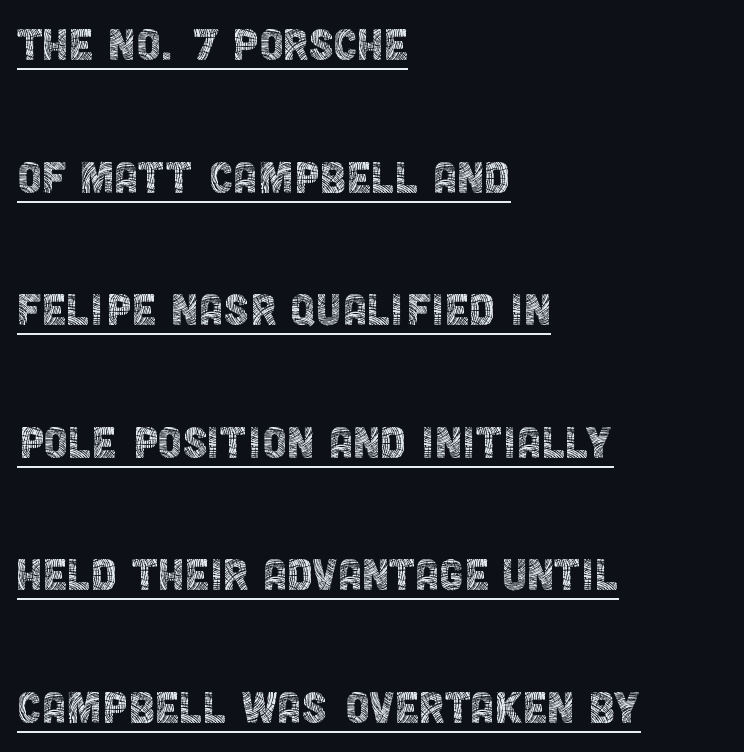
The specimen reads as upright at a glance. The lines are quadded left. A sans-serif font was chosen for this passage. Vertically, the passage feels expansive, rows floating well apart. Descenders here cross a horizontal rule under the line.
